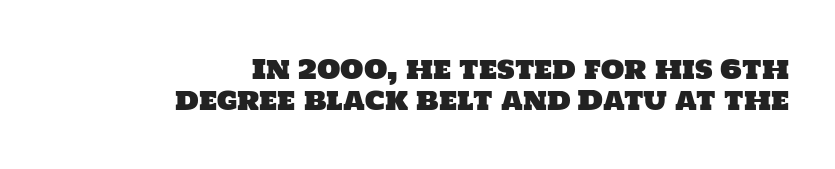
A typesetter would call this zero additional tracking. A bare baseline throughout the passage. The rendering uses a small line-height, squeezing the rows. The setting favours the right margin, as signatures and pull-quotes sometimes do.
